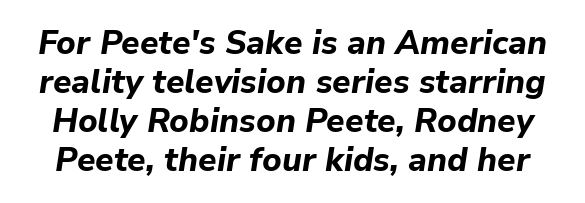
{"italic": "yes", "lean": "right", "slant_degrees": 9, "bold": "yes", "weight": "bold", "width": "normal", "stroke_contrast": "low", "x_height": "medium", "monospaced": "no", "underline": "no", "line_spacing_ratio": 1.18, "letter_spacing": "normal", "letter_spacing_em": 0.0, "glyph_px": 33}
